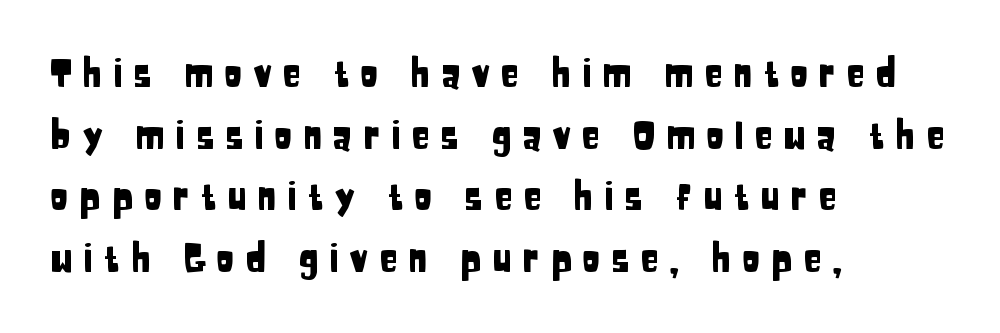
Q: Is the text italic (slanted)? A: No, it is upright.
Q: Is the typeface a serif or a sans-serif typeface? A: Sans-serif.
Q: Is the text underlined? A: No.
Q: How is the paragraph aligned? A: Left-aligned.
Q: Is the spacing between letters normal or unusually wide? A: Unusually wide.
Q: Is the spacing between lines tight, normal or loose? A: Normal.
Q: Width (condensed, normal, or wide)? A: Condensed.
Q: Stroke contrast? A: Low.
Q: x-height? A: Large.
Q: Monospaced? A: No.
